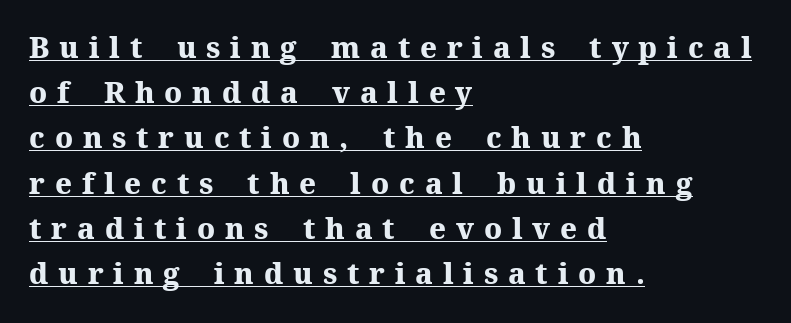
You could only call the tracking loose — the letters float apart. Typeset ragged right — the left edge is the straight one. The typography opts for an upright posture over an oblique one. The letters are bold, with thick, heavy strokes. The rendering uses the underline text-decoration.
